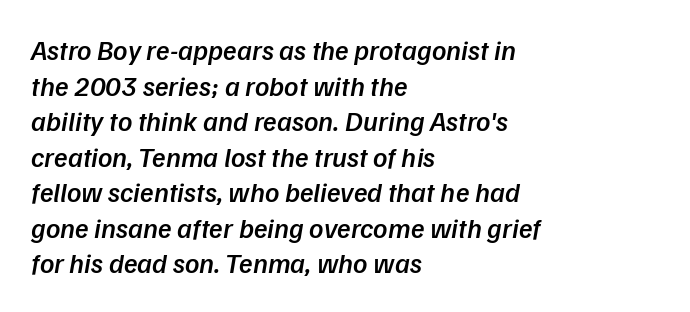
The image shows 28 px semibold sans-serif type; set left-aligned, normal line spacing (1.27x), normal letter spacing, not underlined; low stroke contrast and a medium x-height.
